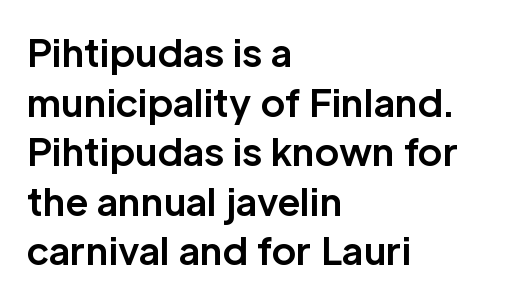
{"serif": "no", "italic": "no", "bold": "yes", "weight": "bold", "width": "normal", "stroke_contrast": "low", "x_height": "medium", "monospaced": "no", "underline": "no", "align": "left", "line_spacing": "normal", "line_spacing_ratio": 1.34, "letter_spacing": "normal", "letter_spacing_em": 0.0, "glyph_px": 37}
